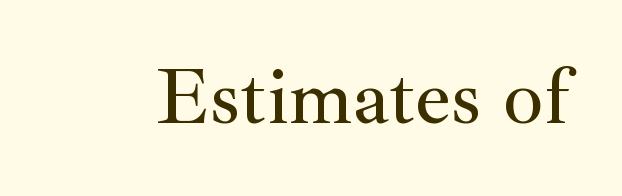
The image shows 80 px serif type, upright; set normal letter spacing, not underlined; medium stroke contrast and a small x-height.
